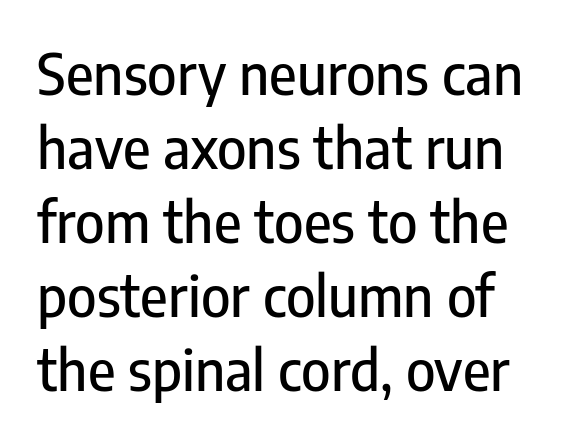
The image shows 56 px condensed sans-serif type, upright; set normal line spacing (1.32x), normal letter spacing, not underlined; low stroke contrast and a medium x-height.
